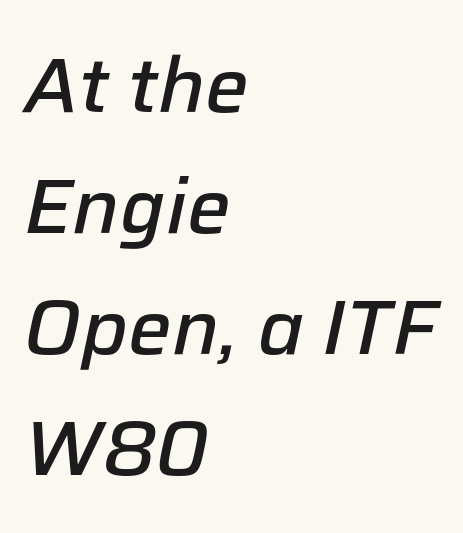
{"italic": "yes", "lean": "right", "slant_degrees": 12, "bold": "semi", "weight": "semibold", "width": "normal", "stroke_contrast": "low", "x_height": "medium", "monospaced": "no", "underline": "no", "align": "left", "line_spacing": "normal", "line_spacing_ratio": 1.57, "letter_spacing": "normal", "letter_spacing_em": 0.0, "glyph_px": 77}
